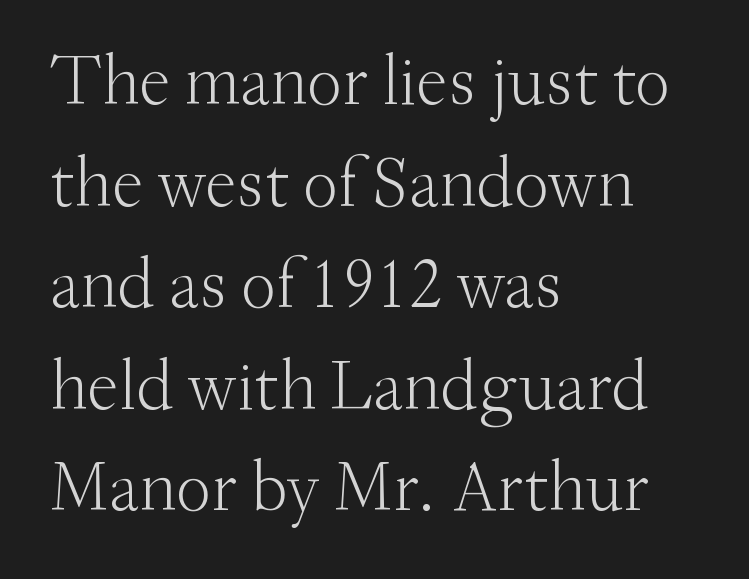
Q: Is the text bold? A: No.
Q: Is the text italic (slanted)? A: No, it is upright.
Q: Is the typeface a serif or a sans-serif typeface? A: Serif.
Q: Is the text underlined? A: No.
Q: How is the paragraph aligned? A: Left-aligned.
Q: Is the spacing between letters normal or unusually wide? A: Normal.
Q: Is the spacing between lines tight, normal or loose? A: Normal.
Q: Width (condensed, normal, or wide)? A: Normal.
Q: Stroke contrast? A: Medium.
Q: x-height? A: Small.
Q: Monospaced? A: No.
